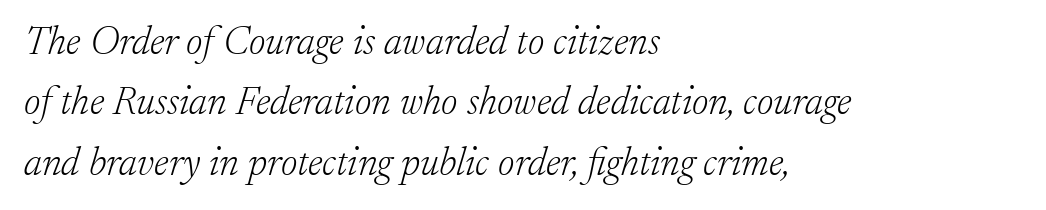
{"serif": "yes", "italic": "yes", "lean": "right", "slant_degrees": 17, "bold": "no", "weight": "light", "width": "normal", "stroke_contrast": "low", "x_height": "small", "monospaced": "no", "underline": "no", "align": "left", "line_spacing": "normal", "line_spacing_ratio": 1.51, "letter_spacing": "normal", "letter_spacing_em": 0.0, "glyph_px": 40}
